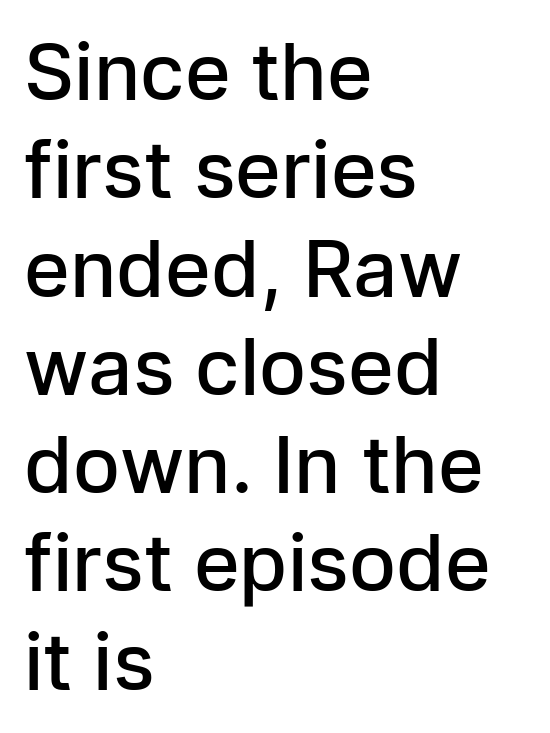
Q: Is the text bold? A: Semi-bold.
Q: Is the text italic (slanted)? A: No, it is upright.
Q: Is the typeface a serif or a sans-serif typeface? A: Sans-serif.
Q: Is the text underlined? A: No.
Q: How is the paragraph aligned? A: Left-aligned.
Q: Is the spacing between letters normal or unusually wide? A: Normal.
Q: Is the spacing between lines tight, normal or loose? A: Normal.
Q: Width (condensed, normal, or wide)? A: Normal.
Q: Stroke contrast? A: Low.
Q: x-height? A: Medium.
Q: Monospaced? A: No.
